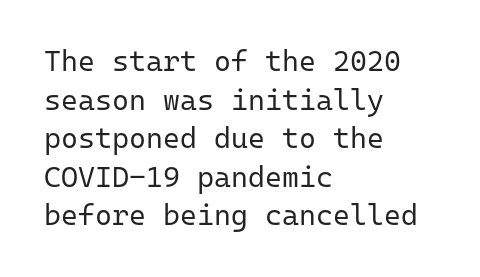
Q: Is the text bold? A: No.
Q: Is the text italic (slanted)? A: No, it is upright.
Q: Is the typeface a serif or a sans-serif typeface? A: Sans-serif.
Q: Is the text underlined? A: No.
Q: How is the paragraph aligned? A: Left-aligned.
Q: Is the spacing between letters normal or unusually wide? A: Normal.
Q: Is the spacing between lines tight, normal or loose? A: Normal.
Q: Width (condensed, normal, or wide)? A: Normal.
Q: Stroke contrast? A: Low.
Q: x-height? A: Medium.
Q: Monospaced? A: Yes.
